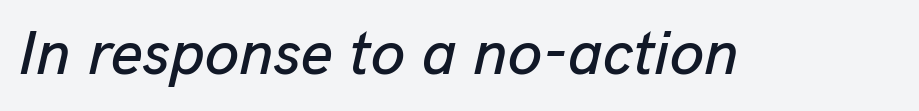
{"italic": "yes", "lean": "right", "slant_degrees": 13, "width": "normal", "stroke_contrast": "low", "x_height": "medium", "monospaced": "no", "underline": "no", "letter_spacing": "normal", "letter_spacing_em": 0.0, "glyph_px": 62}
